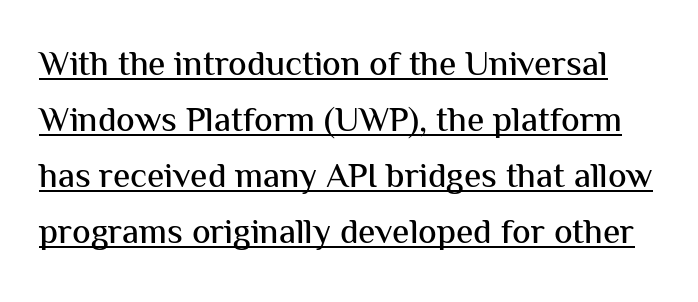
Between one letter and the next there's only the usual sliver of space. The passage shown is underscored from start to finish. A typesetter would call this leading conventional body-copy spacing. This sample uses a sans-serif face. Every stem runs plumb, perpendicular to the baseline. Spacing verdict: proportional, widths tailored to each character.
